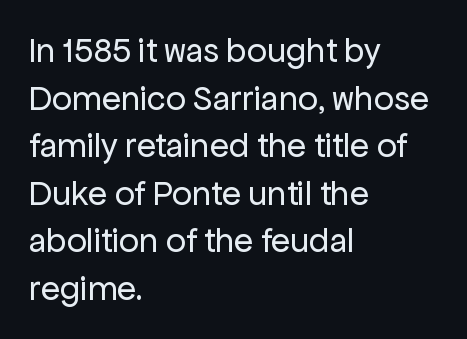
The passage shown is not underscored anywhere. Is the letter spacing exaggerated? No — it looks like the ordinary default. The face used here is proportionally spaced, like ordinary book or web type. Stems and bowls with no extra thickness — not bold.
